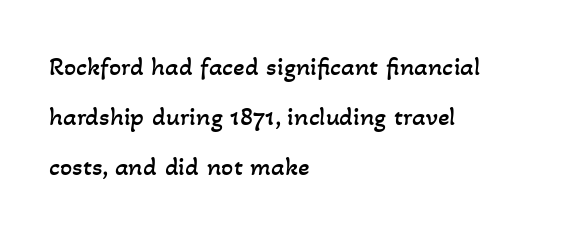
The image shows 27 px text type; set left-aligned, line spacing 1.85x, normal letter spacing, not underlined.
